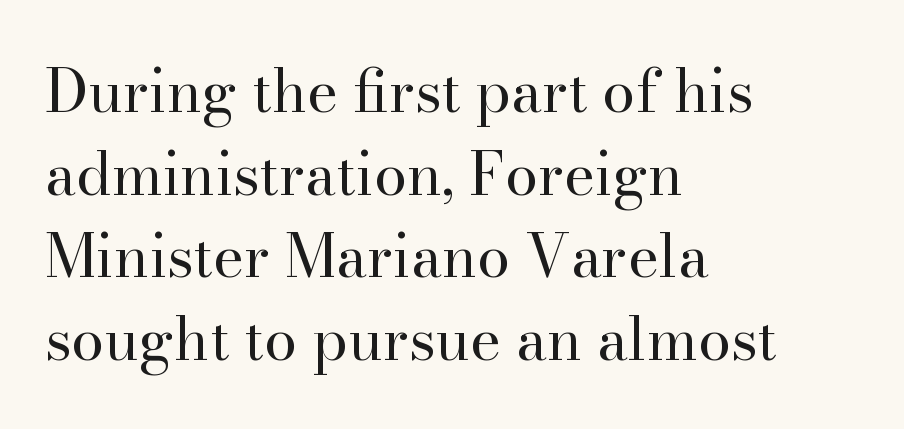
Whoever set this chose a conventional vertical rhythm. Tall strokes in this sample are plumb rather than angled. The font sits on the lighter half of the weight spectrum, regular included. The letterforms sit shoulder to shoulder at normal distance. Examine the stroke ends and you'll spot serifs.
